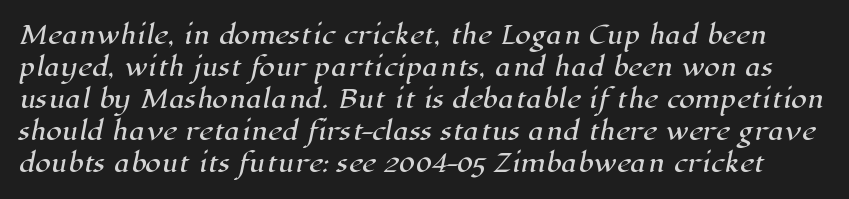
{"underline": "no", "line_spacing": "normal", "line_spacing_ratio": 1.28, "letter_spacing": "normal", "letter_spacing_em": 0.0, "glyph_px": 25}
